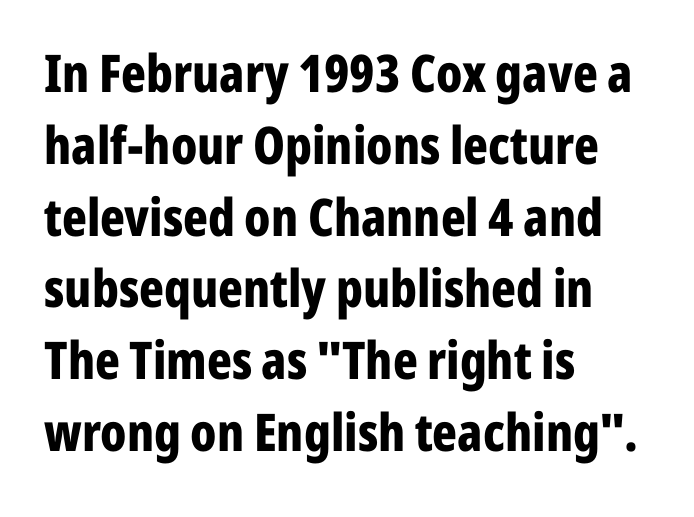
{"serif": "no", "italic": "no", "bold": "yes", "weight": "bold", "width": "condensed", "stroke_contrast": "low", "x_height": "medium", "monospaced": "no", "underline": "no", "align": "left", "line_spacing": "normal", "line_spacing_ratio": 1.38, "letter_spacing": "normal", "letter_spacing_em": 0.0, "glyph_px": 52}
